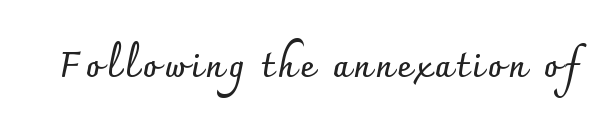
Think of a printed novel: that variable character pitch is what you see here. The typesetting leans heavy: a genuine bold. Quick note: underline off. Nothing sits at the stroke ends, so this counts as sans-serif.
